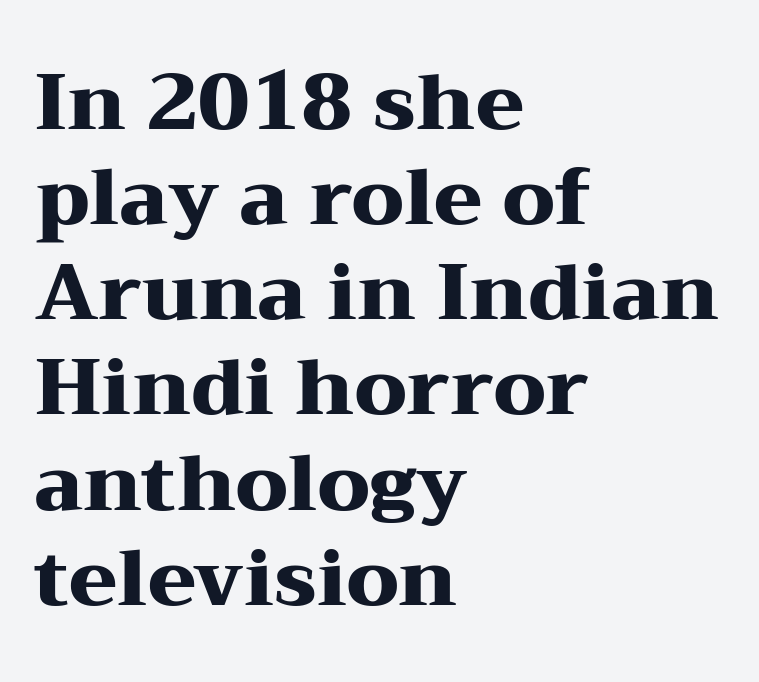
You'd pick this weight for a headline — it's a proper bold. The type family on display is of the serif kind. Reading down the block, your eye returns to a fixed left position each line. The letters advance in unequal steps, a hallmark of proportional type.
